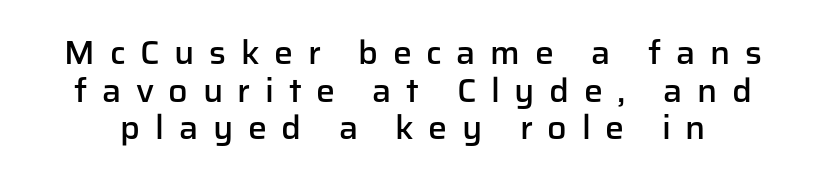
Q: Is the text bold? A: Semi-bold.
Q: Is the text italic (slanted)? A: No, it is upright.
Q: Is the typeface a serif or a sans-serif typeface? A: Sans-serif.
Q: Is the text underlined? A: No.
Q: Is the spacing between letters normal or unusually wide? A: Unusually wide.
Q: Is the spacing between lines tight, normal or loose? A: Tight.
Q: Width (condensed, normal, or wide)? A: Normal.
Q: Stroke contrast? A: Low.
Q: x-height? A: Medium.
Q: Monospaced? A: No.
